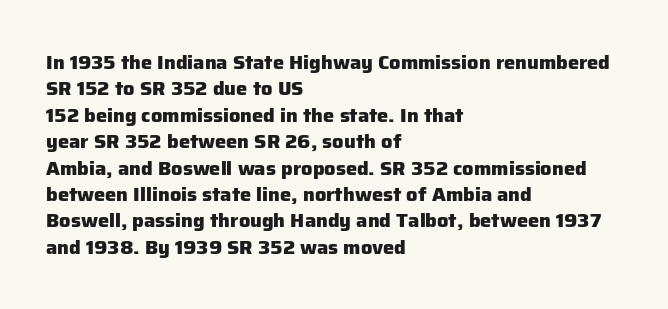
The image shows 20 px bold type, upright; set left-aligned, normal line spacing (1.32x), normal letter spacing, not underlined.
